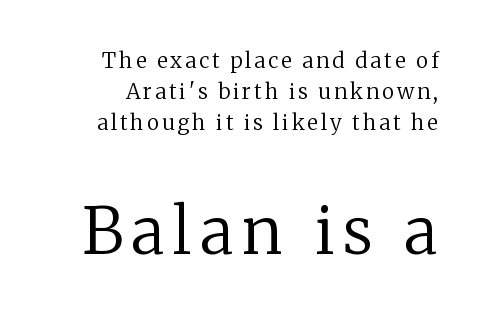
The image shows 64 px regular-weight serif type, upright; set normal line spacing (1.47x), not underlined; the second (bottom) block is 3.05x larger; low stroke contrast and a medium x-height.
